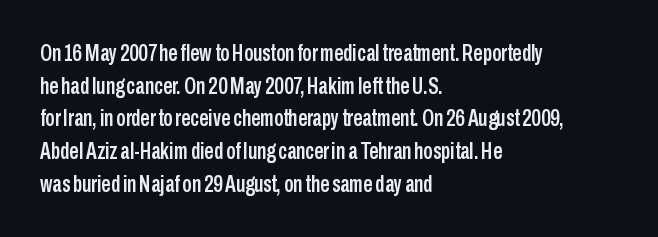
Q: Is the text italic (slanted)? A: No, it is upright.
Q: Is the text underlined? A: No.
Q: How is the paragraph aligned? A: Left-aligned.
Q: Is the spacing between letters normal or unusually wide? A: Normal.
Q: Is the spacing between lines tight, normal or loose? A: Normal.
